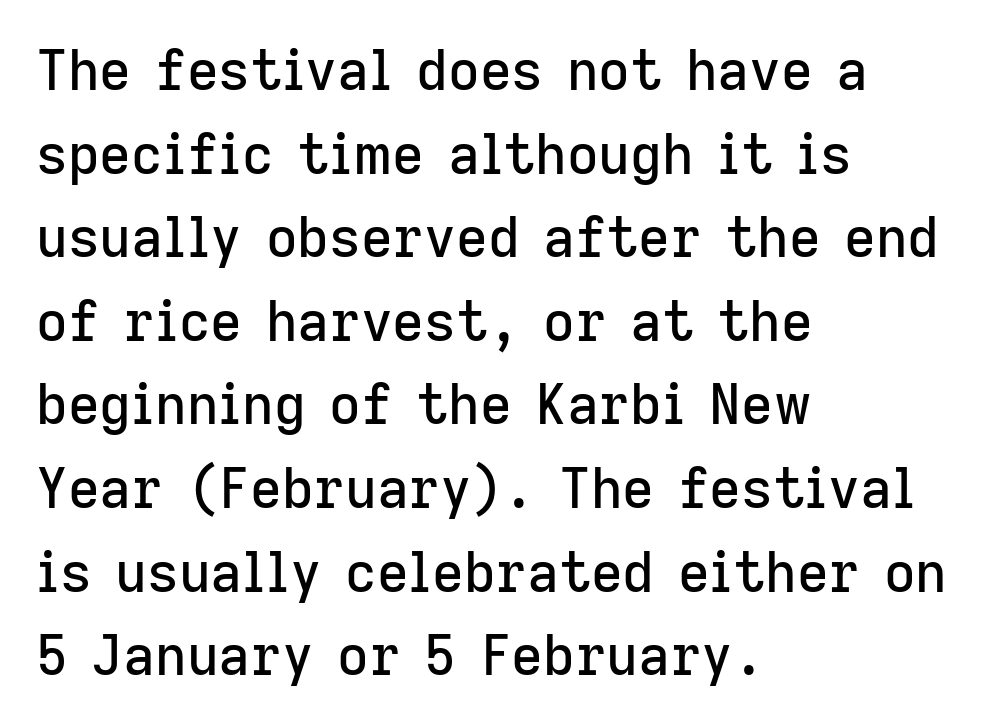
The passage shown is typeset with a sans-serif family. Typeset ragged right — the left edge is the straight one. The face used here is proportionally spaced, like ordinary book or web type. Italic? Not at all — the glyphs are vertical. Honestly, the letter spacing is just normal — you wouldn't notice it. The designer left line spacing at the default.
